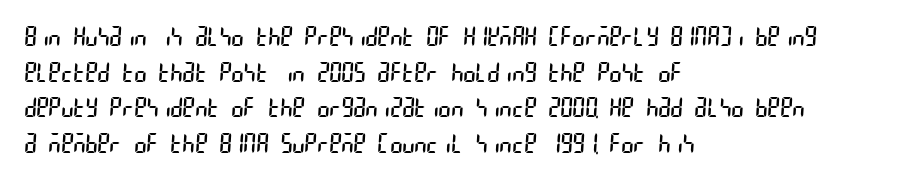
The horizontal fit of the characters is conventional and even. Quick note: interline space is typical. Reading down the block, your eye returns to a fixed left position each line. Compared with a typical body face, this is equally light or lighter still. Quick note: underline off.
